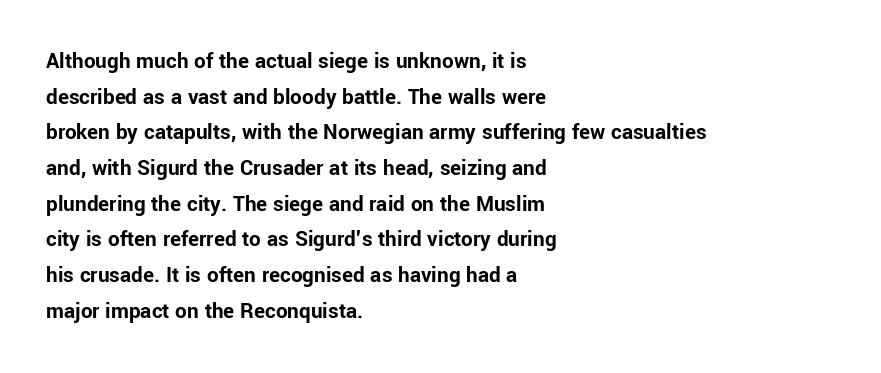
Q: Is the text bold? A: Yes.
Q: Is the text italic (slanted)? A: No, it is upright.
Q: Is the text underlined? A: No.
Q: How is the paragraph aligned? A: Left-aligned.
Q: Is the spacing between letters normal or unusually wide? A: Normal.
Q: Is the spacing between lines tight, normal or loose? A: Normal.
